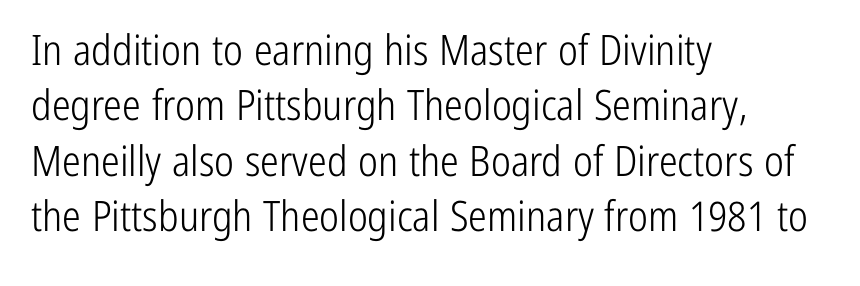
{"serif": "no", "italic": "no", "bold": "no", "weight": "light", "width": "condensed", "stroke_contrast": "low", "x_height": "medium", "monospaced": "no", "underline": "no", "align": "left", "line_spacing": "normal", "line_spacing_ratio": 1.32, "letter_spacing": "normal", "letter_spacing_em": 0.0, "glyph_px": 42}
